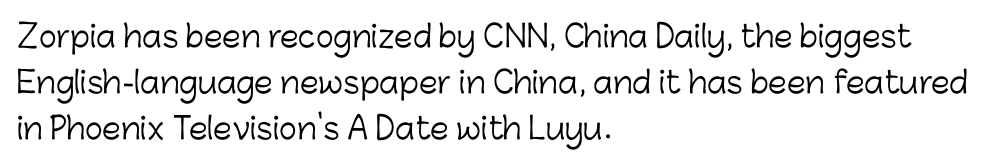
{"serif": "no", "italic": "no", "bold": "no", "weight": "light", "width": "normal", "stroke_contrast": "low", "x_height": "medium", "monospaced": "no", "underline": "no", "align": "left", "line_spacing": "normal", "line_spacing_ratio": 1.53, "letter_spacing": "normal", "letter_spacing_em": 0.0, "glyph_px": 30}
